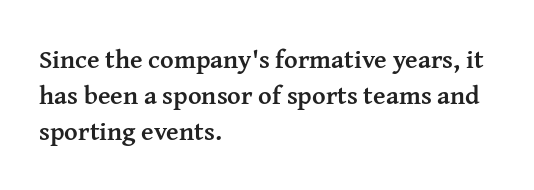
{"italic": "no", "bold": "yes", "underline": "no", "align": "left", "line_spacing": "normal", "line_spacing_ratio": 1.39, "letter_spacing": "normal", "letter_spacing_em": 0.0, "glyph_px": 26}
